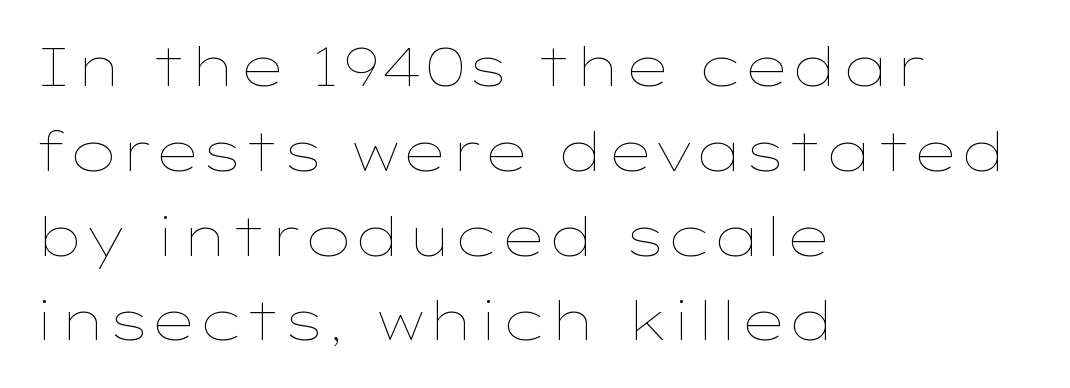
{"italic": "no", "bold": "no", "weight": "thin", "width": "wide", "stroke_contrast": "low", "x_height": "medium", "monospaced": "no", "underline": "no", "align": "left", "line_spacing": "normal", "line_spacing_ratio": 1.6, "letter_spacing": "normal", "letter_spacing_em": 0.0, "glyph_px": 53}
